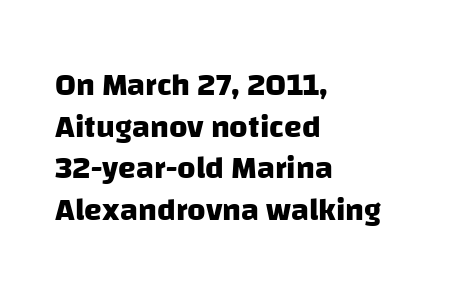
Q: Is the text bold? A: Yes.
Q: Is the typeface a serif or a sans-serif typeface? A: Sans-serif.
Q: Is the text underlined? A: No.
Q: How is the paragraph aligned? A: Left-aligned.
Q: Is the spacing between letters normal or unusually wide? A: Normal.
Q: Is the spacing between lines tight, normal or loose? A: Normal.
Q: Width (condensed, normal, or wide)? A: Normal.
Q: Stroke contrast? A: Low.
Q: x-height? A: Large.
Q: Monospaced? A: No.
